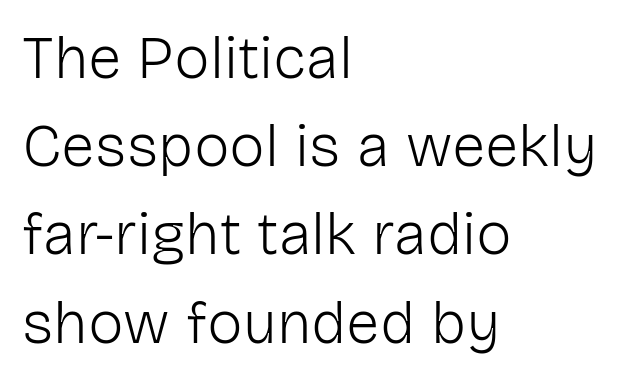
Q: Is the text bold? A: No.
Q: Is the text italic (slanted)? A: No, it is upright.
Q: Is the typeface a serif or a sans-serif typeface? A: Sans-serif.
Q: Is the text underlined? A: No.
Q: How is the paragraph aligned? A: Left-aligned.
Q: Is the spacing between letters normal or unusually wide? A: Normal.
Q: Is the spacing between lines tight, normal or loose? A: Normal.
Q: Width (condensed, normal, or wide)? A: Normal.
Q: Stroke contrast? A: Low.
Q: x-height? A: Medium.
Q: Monospaced? A: No.
